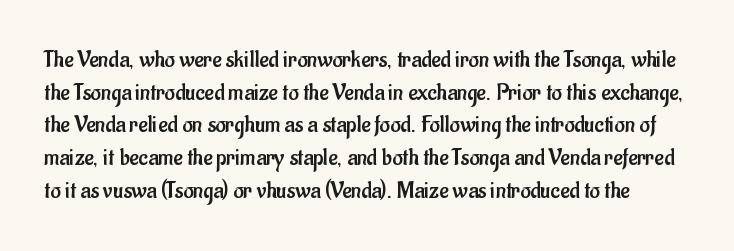
The typography opts for an upright posture over an oblique one. Notice how descenders clear the ascenders below comfortably — that's standard leading. Is the type heavy? It reads as light-to-regular instead. The area under the type is left untouched. The face used here is rendered with its standard letterfit.
